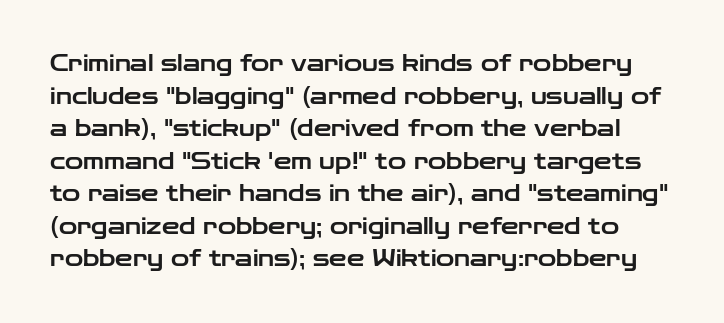
Q: Is the text italic (slanted)? A: No, it is upright.
Q: Is the text underlined? A: No.
Q: Is the spacing between letters normal or unusually wide? A: Normal.
Q: Is the spacing between lines tight, normal or loose? A: Normal.
